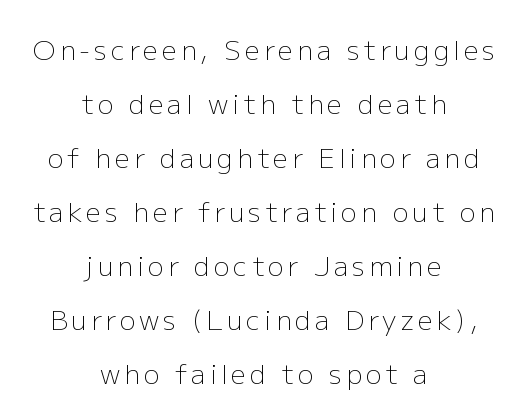
The image shows 27 px text type, upright; set centered, loose line spacing (2.0x), not underlined.
